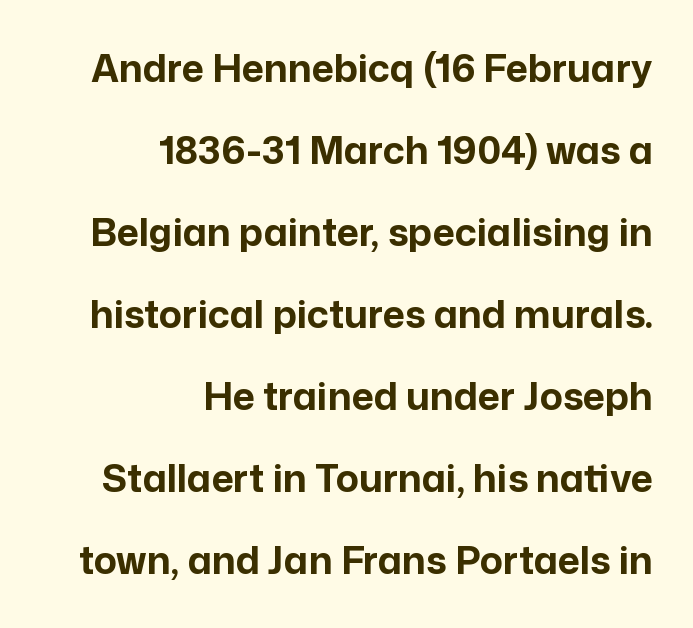
{"serif": "no", "italic": "no", "bold": "yes", "weight": "bold", "width": "normal", "stroke_contrast": "low", "x_height": "medium", "monospaced": "no", "underline": "no", "align": "right", "line_spacing": "loose", "line_spacing_ratio": 2.16, "letter_spacing": "normal", "letter_spacing_em": 0.0, "glyph_px": 38}
